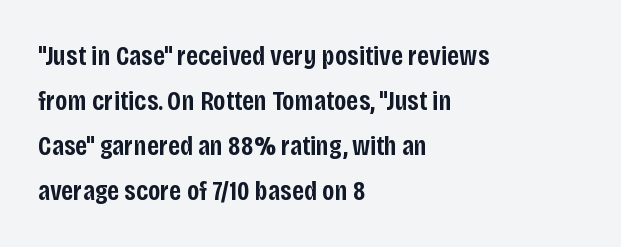
{"serif": "no", "italic": "no", "bold": "semi", "weight": "semibold", "width": "condensed", "stroke_contrast": "low", "x_height": "large", "monospaced": "no", "underline": "no", "align": "left", "line_spacing": "normal", "line_spacing_ratio": 1.61, "letter_spacing": "normal", "letter_spacing_em": 0.0, "glyph_px": 28}
